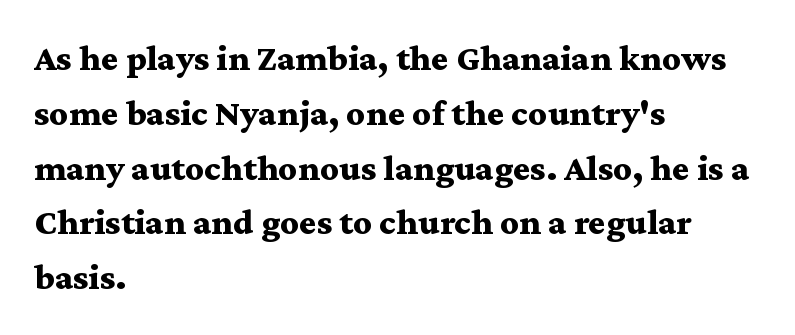
Students, note that the glyphs here touch the page at normal intervals. Designer's note — italics off, roman on. Is the block centered? No — it sits flush against the left margin. Baseline-to-baseline distance is the conventional proportion of letter height. Look at the bottom of the vertical strokes: they flare into serifs here. Rule under the text: the space is simply empty.
